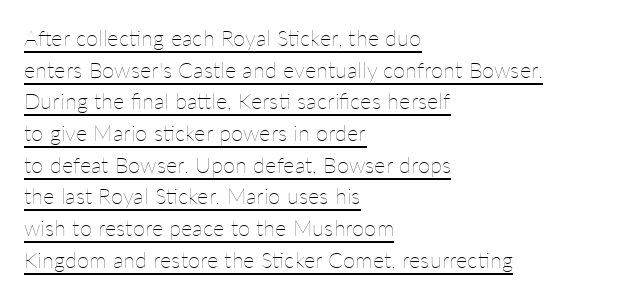
{"italic": "no", "bold": "no", "underline": "yes", "align": "left", "line_spacing": "normal", "line_spacing_ratio": 1.44, "letter_spacing": "normal", "letter_spacing_em": 0.0, "glyph_px": 22}
